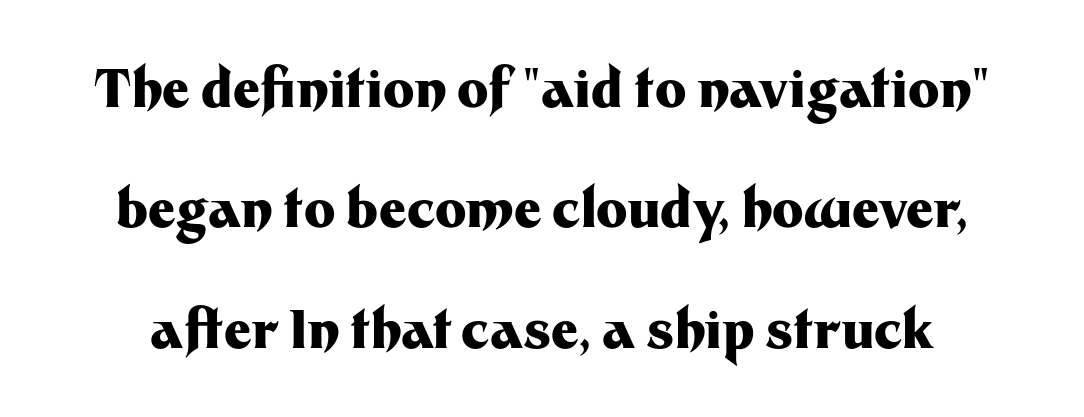
Q: Is the text bold? A: Yes.
Q: Is the text italic (slanted)? A: No, it is upright.
Q: Is the typeface a serif or a sans-serif typeface? A: Sans-serif.
Q: Is the text underlined? A: No.
Q: Is the spacing between letters normal or unusually wide? A: Normal.
Q: Is the spacing between lines tight, normal or loose? A: Loose.
Q: Width (condensed, normal, or wide)? A: Normal.
Q: Stroke contrast? A: Medium.
Q: x-height? A: Medium.
Q: Monospaced? A: No.
